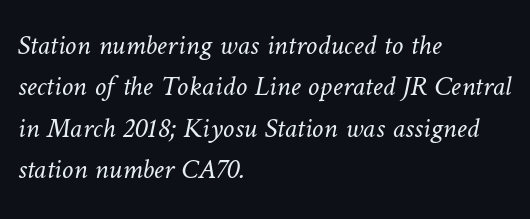
Quick note: underline off. Here the designer chose a conventional face with non-uniform glyph widths. The rendering keeps characters at their native spacing. Evenly set lines give the paragraph a standard silhouette. The typesetter chose a ragged-right arrangement here. No heavy texture on the line: the type isn't bold.
